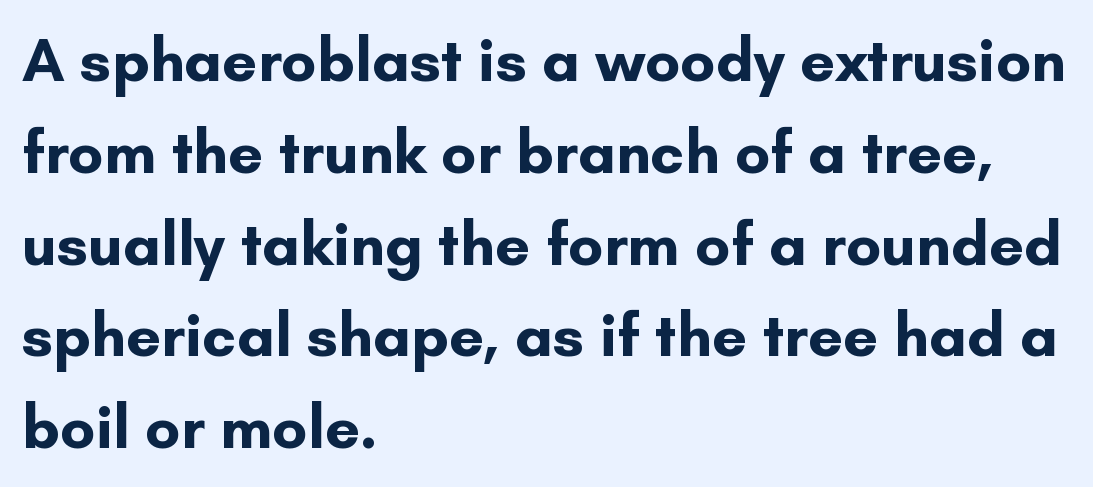
{"serif": "no", "italic": "no", "bold": "yes", "weight": "bold", "width": "normal", "stroke_contrast": "low", "x_height": "small", "monospaced": "no", "underline": "no", "align": "left", "line_spacing": "normal", "line_spacing_ratio": 1.48, "letter_spacing": "normal", "letter_spacing_em": 0.0, "glyph_px": 62}
